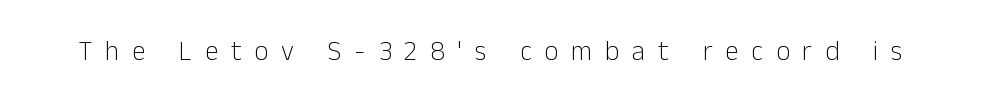
{"italic": "no", "bold": "no", "underline": "no", "letter_spacing": "wide", "letter_spacing_em": 0.48, "glyph_px": 27}
